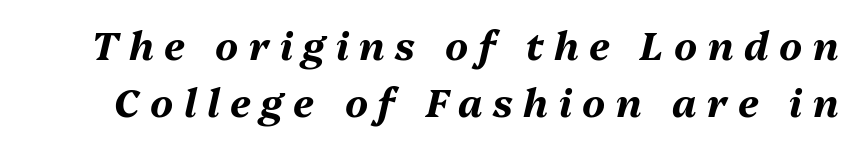
The image shows 39 px bold type, italic (leaning right); set normal line spacing (1.45x), unusually wide letter spacing (+0.27 em), not underlined; medium stroke contrast and a medium x-height.
